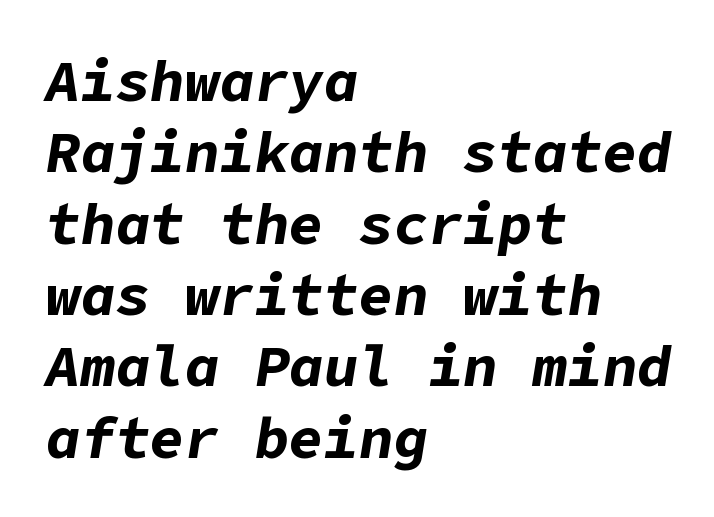
{"italic": "yes", "lean": "right", "slant_degrees": 9, "bold": "yes", "weight": "bold", "width": "normal", "stroke_contrast": "low", "x_height": "medium", "underline": "no", "align": "left", "line_spacing_ratio": 1.23, "letter_spacing": "normal", "letter_spacing_em": 0.0, "glyph_px": 58}
